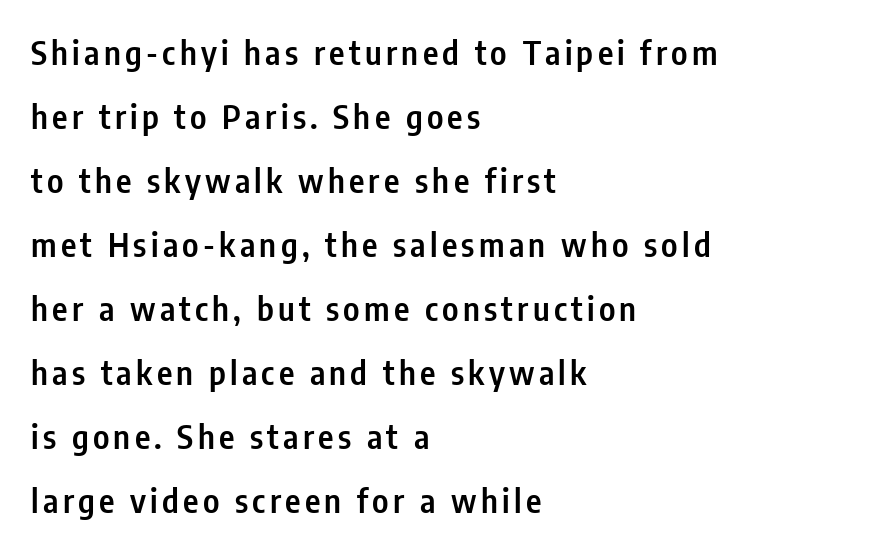
The image shows 33 px semibold, condensed sans-serif type, upright; set left-aligned, loose line spacing (1.94x), not underlined; low stroke contrast and a medium x-height.
